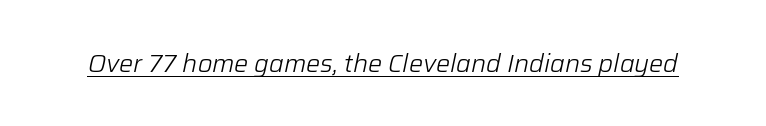
If you drew a line through each stem, it would be angled. Emphasis is given by a line drawn under the lettering. The weight tops out at a normal text grade. A typesetter would call this zero additional tracking.
